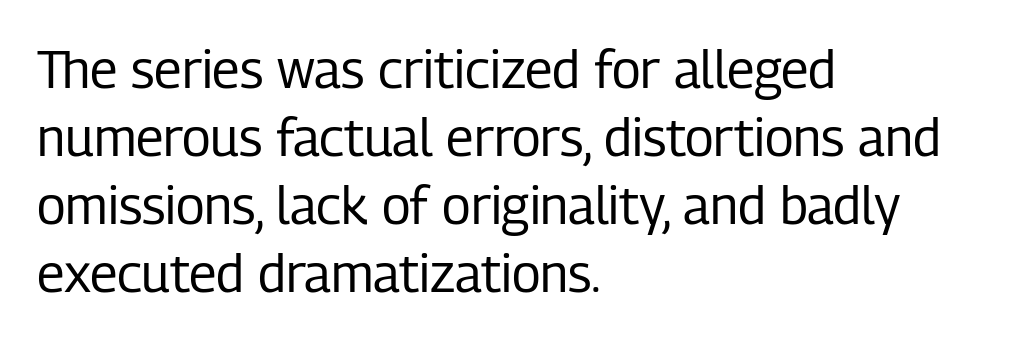
{"serif": "no", "italic": "no", "bold": "no", "weight": "regular", "width": "condensed", "stroke_contrast": "low", "x_height": "medium", "monospaced": "no", "underline": "no", "align": "left", "line_spacing": "normal", "line_spacing_ratio": 1.31, "letter_spacing": "normal", "letter_spacing_em": 0.0, "glyph_px": 52}
